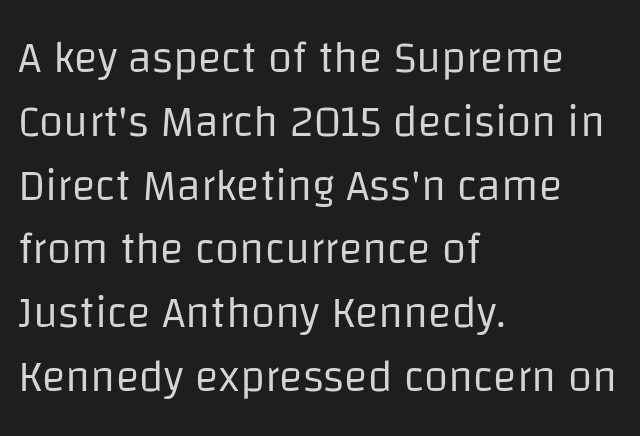
Q: Is the text bold? A: No.
Q: Is the text italic (slanted)? A: No, it is upright.
Q: Is the typeface a serif or a sans-serif typeface? A: Sans-serif.
Q: Is the text underlined? A: No.
Q: How is the paragraph aligned? A: Left-aligned.
Q: Is the spacing between letters normal or unusually wide? A: Normal.
Q: Is the spacing between lines tight, normal or loose? A: Normal.
Q: Width (condensed, normal, or wide)? A: Normal.
Q: Stroke contrast? A: Low.
Q: x-height? A: Large.
Q: Monospaced? A: No.
